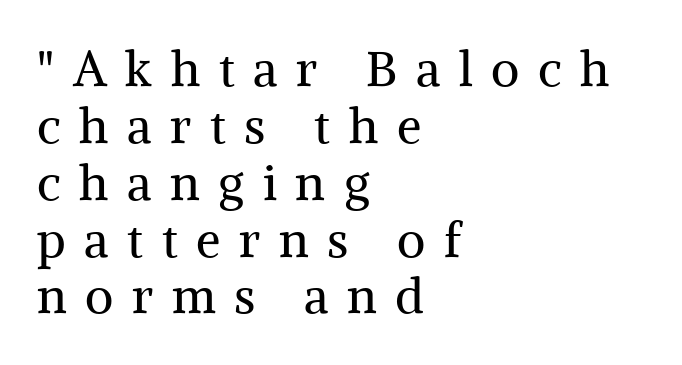
{"serif": "yes", "italic": "no", "bold": "no", "weight": "regular", "width": "normal", "stroke_contrast": "medium", "x_height": "medium", "monospaced": "no", "underline": "no", "align": "left", "line_spacing_ratio": 1.16, "letter_spacing": "wide", "letter_spacing_em": 0.38, "glyph_px": 49}
